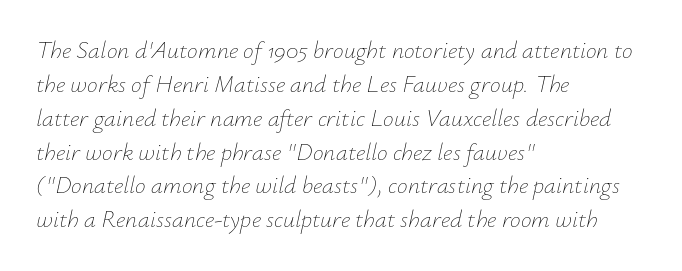
{"italic": "yes", "lean": "right", "slant_degrees": 12, "bold": "no", "underline": "no", "align": "left", "line_spacing": "normal", "line_spacing_ratio": 1.41, "letter_spacing": "normal", "letter_spacing_em": 0.0, "glyph_px": 24}
